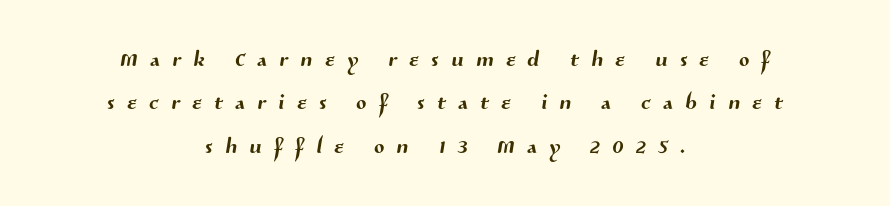
The image shows 30 px sans-serif type; set centered, normal line spacing (1.45x), unusually wide letter spacing (+0.42 em), not underlined; medium stroke contrast and a medium x-height.
